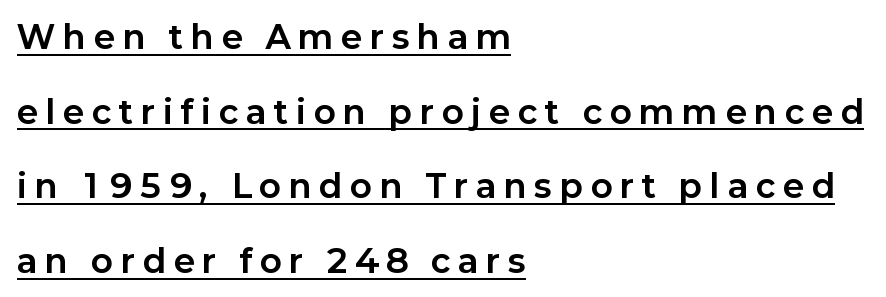
The rendering inserts visible extra space after every character. The passage shown is typed in a proportional face where columns would drift. Interline gaps are noticeably wide in this sample. Compared with a centered layout, this one pins lines to the left instead. Ordinary non-slanted type is in use.
